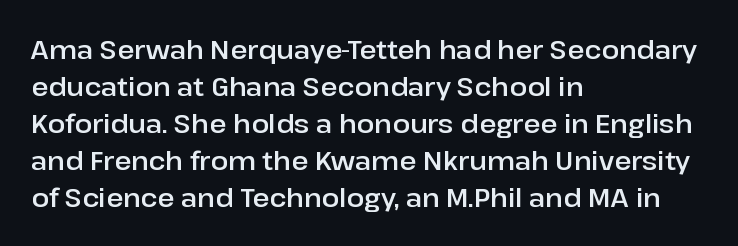
The image shows 26 px text type, upright; set left-aligned, normal line spacing (1.42x), normal letter spacing, not underlined.
